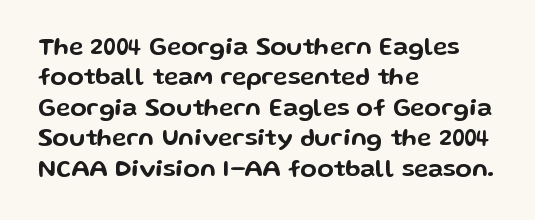
The image shows 24 px text type, upright; set left-aligned, normal line spacing (1.27x), normal letter spacing, not underlined.
